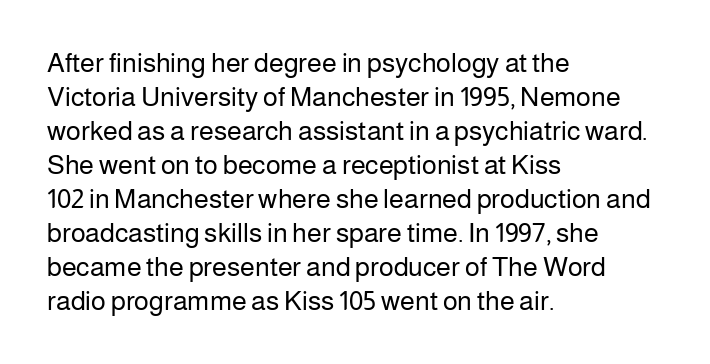
The image shows 27 px text type, upright; set left-aligned, normal line spacing (1.26x), normal letter spacing, not underlined.
